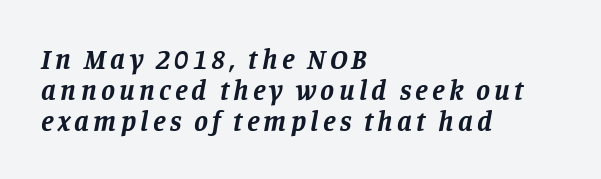
The image shows 28 px bold serif type, italic (leaning right); set left-aligned, tight line spacing (1.1x), not underlined; low stroke contrast and a large x-height.
